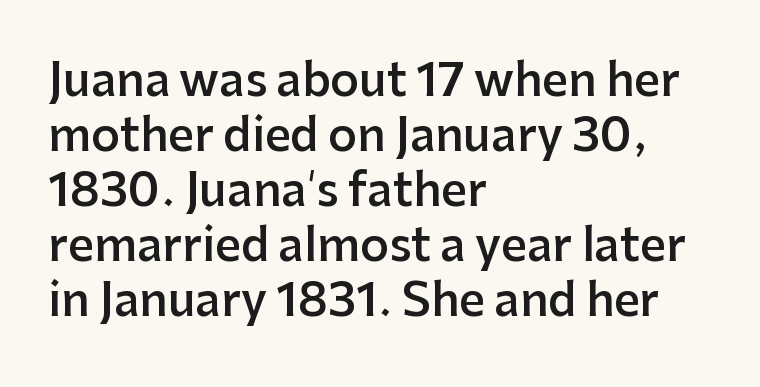
Q: Is the text bold? A: Semi-bold.
Q: Is the text italic (slanted)? A: No, it is upright.
Q: Is the typeface a serif or a sans-serif typeface? A: Sans-serif.
Q: Is the text underlined? A: No.
Q: How is the paragraph aligned? A: Left-aligned.
Q: Is the spacing between letters normal or unusually wide? A: Normal.
Q: Width (condensed, normal, or wide)? A: Normal.
Q: Stroke contrast? A: Low.
Q: x-height? A: Medium.
Q: Monospaced? A: No.
